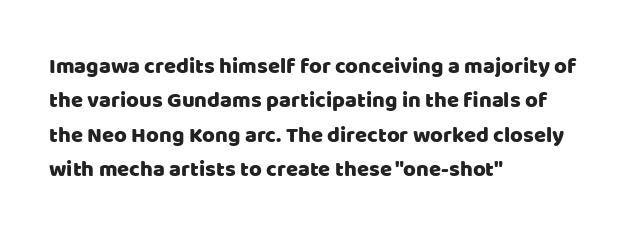
{"italic": "no", "underline": "no", "align": "left", "line_spacing": "normal", "line_spacing_ratio": 1.56, "letter_spacing": "normal", "letter_spacing_em": 0.0, "glyph_px": 22}
